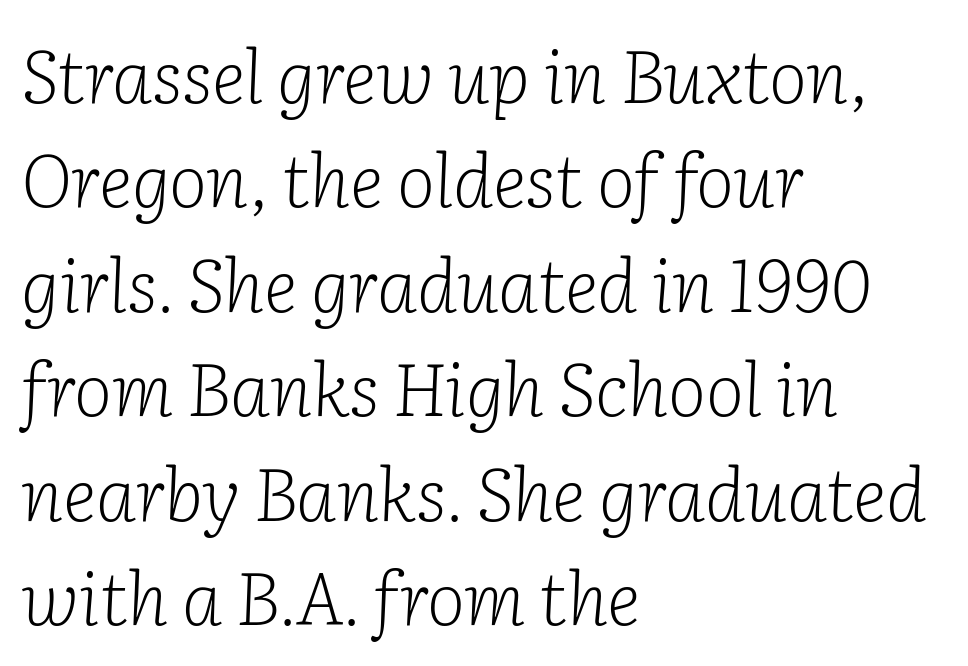
Alignment: flush left. The passage shown is not bold in any degree. The string is rendered with underlining switched off. This sample has the flowing, uneven cadence of proportional lettering. A typesetter would label this face a serif.
